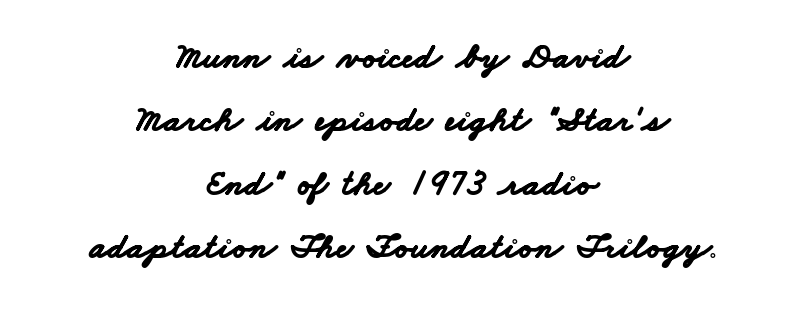
The image shows 36 px bold, wide sans-serif type; set centered, line spacing 1.76x, normal letter spacing, not underlined; low stroke contrast and a small x-height.
